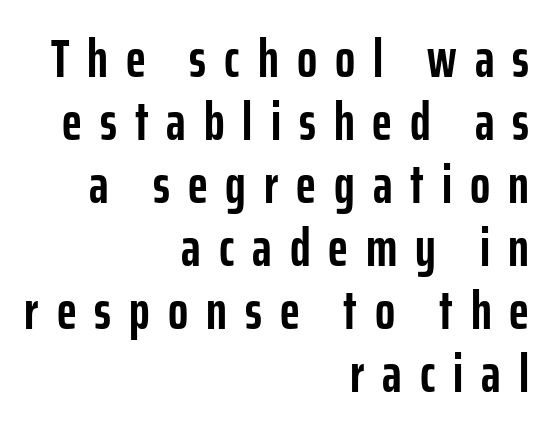
Q: Is the text bold? A: Yes.
Q: Is the text italic (slanted)? A: No, it is upright.
Q: Is the typeface a serif or a sans-serif typeface? A: Sans-serif.
Q: Is the text underlined? A: No.
Q: How is the paragraph aligned? A: Right-aligned.
Q: Is the spacing between letters normal or unusually wide? A: Unusually wide.
Q: Width (condensed, normal, or wide)? A: Condensed.
Q: Stroke contrast? A: Low.
Q: x-height? A: Medium.
Q: Monospaced? A: No.
